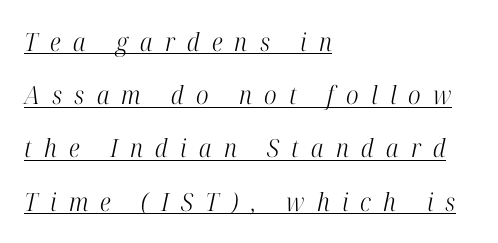
The image shows 25 px text type, italic (leaning right); set left-aligned, loose line spacing (2.13x), unusually wide letter spacing (+0.49 em), underlined.
